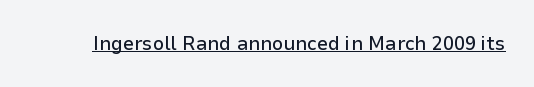
{"italic": "no", "underline": "yes", "letter_spacing": "normal", "letter_spacing_em": 0.0, "glyph_px": 20}
